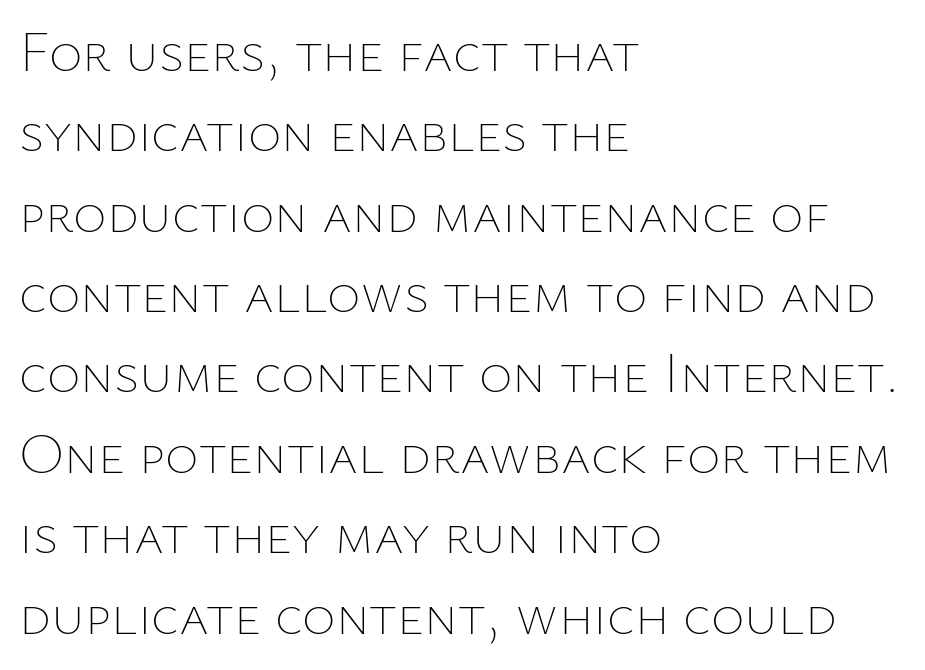
The face used here is proportionally spaced, like ordinary book or web type. No extra tracking has been applied to these lines. The ragged edge is on the right, which tells us the setting is flush left. No heavy texture on the line: the type isn't bold.
